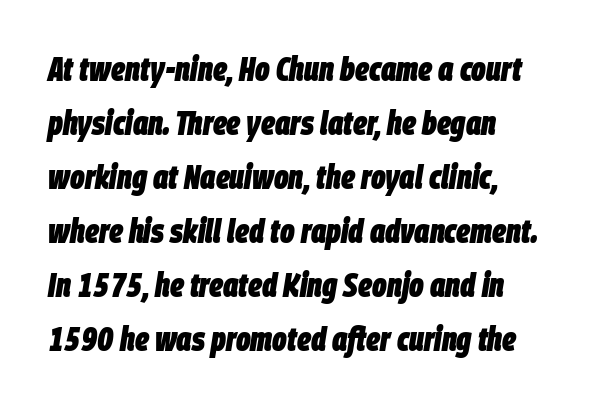
{"italic": "yes", "lean": "right", "slant_degrees": 9, "bold": "yes", "weight": "heavy", "width": "condensed", "stroke_contrast": "low", "x_height": "large", "monospaced": "no", "underline": "no", "align": "left", "line_spacing": "normal", "line_spacing_ratio": 1.59, "letter_spacing": "normal", "letter_spacing_em": 0.0, "glyph_px": 34}
